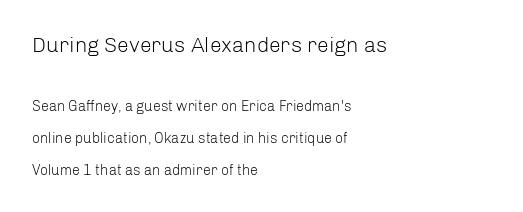
{"italic": "no", "bold": "no", "underline": "no", "align": "left", "line_spacing": "loose", "line_spacing_ratio": 2.29, "letter_spacing": "normal", "letter_spacing_em": 0.0, "larger_block": "first", "size_ratio": 1.5, "glyph_px": 21}
